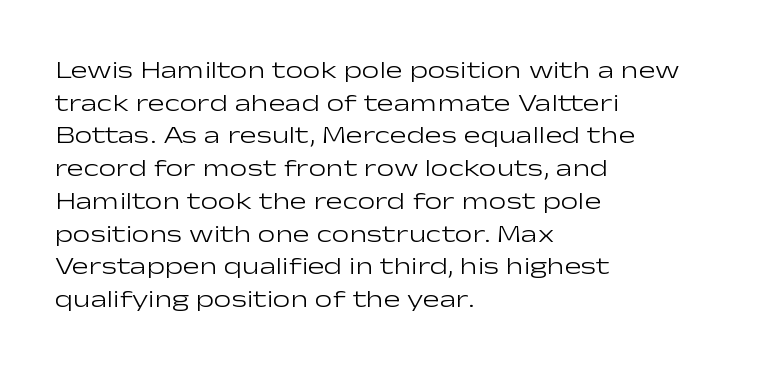
What's the leading like? Ordinary, nothing unusual. The passage shown has conventional tracking throughout. The typography opts for an upright posture over an oblique one. The passage is arranged the way most books set body copy — flush left.
